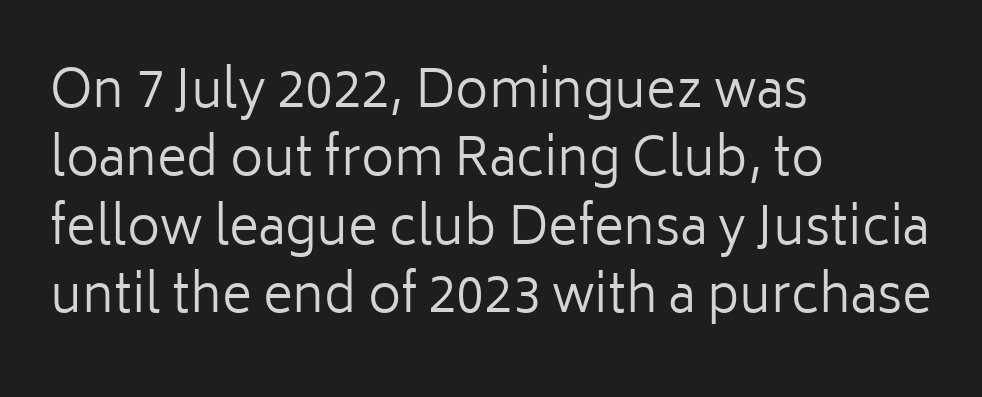
The image shows 51 px regular-weight sans-serif type, upright; set left-aligned, normal line spacing (1.34x), normal letter spacing, not underlined; low stroke contrast and a medium x-height.
